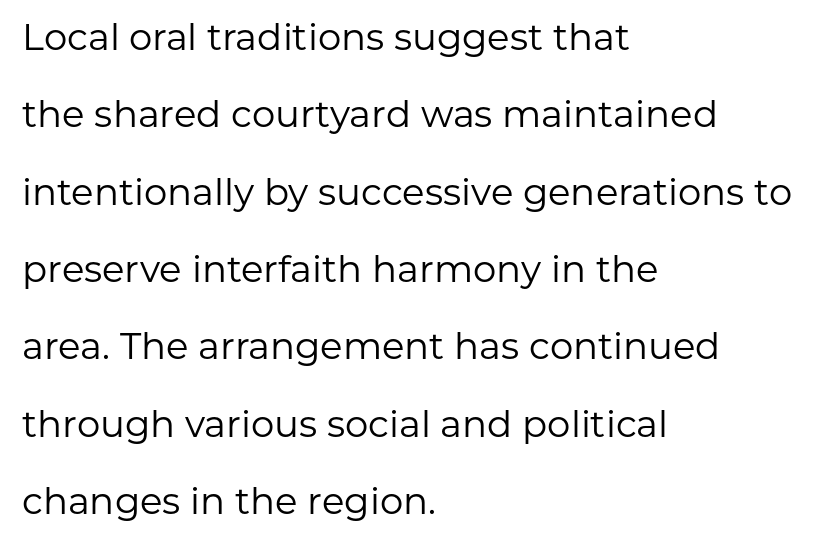
{"serif": "no", "italic": "no", "bold": "no", "weight": "regular", "width": "normal", "stroke_contrast": "low", "x_height": "medium", "monospaced": "no", "underline": "no", "align": "left", "line_spacing": "loose", "line_spacing_ratio": 2.09, "letter_spacing": "normal", "letter_spacing_em": 0.0, "glyph_px": 37}
